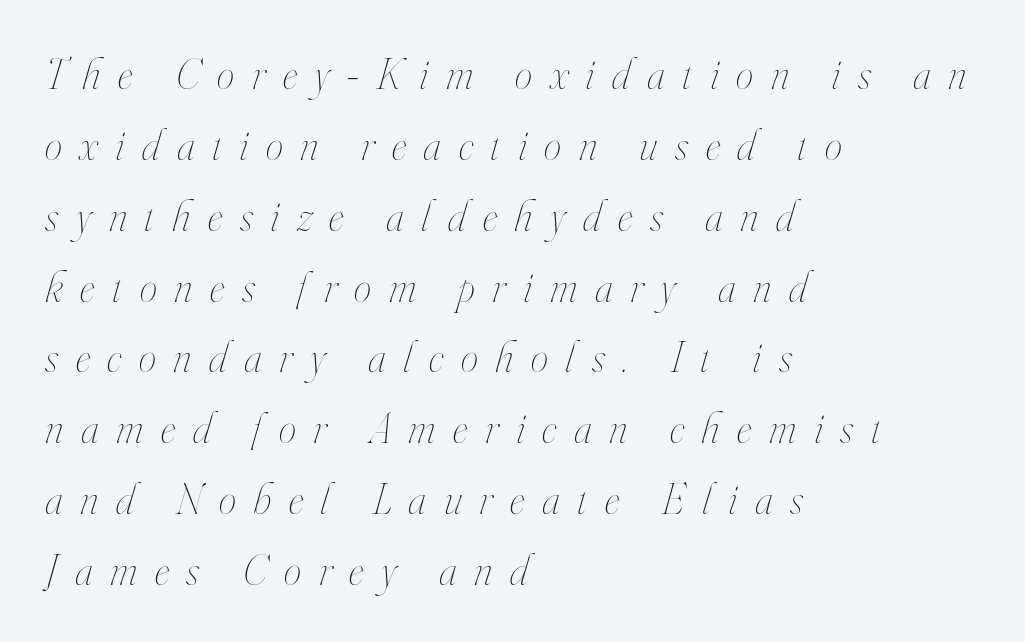
These glyphs show unthickened strokes, regular width or finer. Is the type slanted? Yes — the strokes lean at a clear angle. The passage shown is typed in a proportional face where columns would drift. Underlining? Definitely not there.
